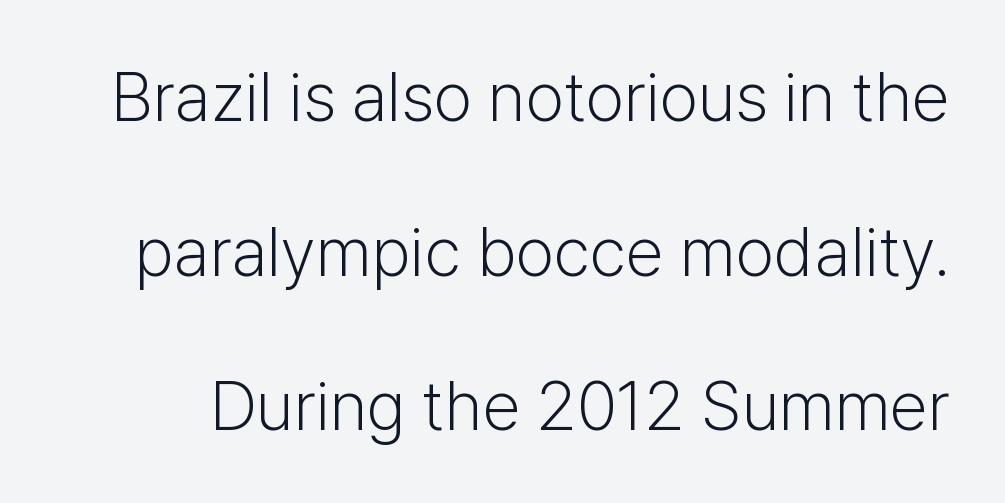
Q: Is the text bold? A: No.
Q: Is the text italic (slanted)? A: No, it is upright.
Q: Is the typeface a serif or a sans-serif typeface? A: Sans-serif.
Q: Is the text underlined? A: No.
Q: Is the spacing between letters normal or unusually wide? A: Normal.
Q: Is the spacing between lines tight, normal or loose? A: Loose.
Q: Width (condensed, normal, or wide)? A: Normal.
Q: Stroke contrast? A: Low.
Q: x-height? A: Medium.
Q: Monospaced? A: No.
